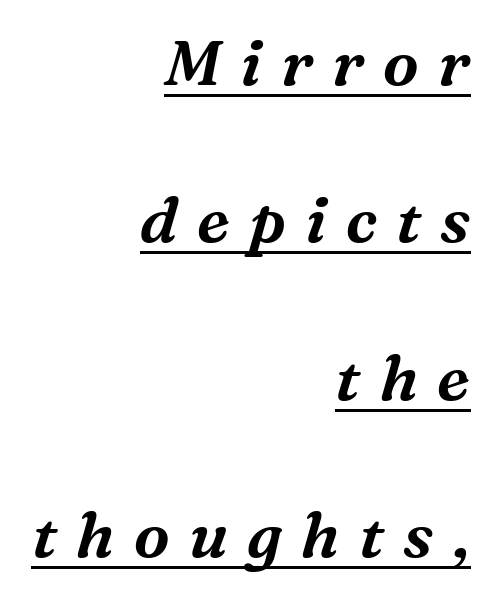
Q: Is the text italic (slanted)? A: Yes, it leans right by about 16 degrees.
Q: Is the typeface a serif or a sans-serif typeface? A: Serif.
Q: Is the text underlined? A: Yes.
Q: How is the paragraph aligned? A: Right-aligned.
Q: Is the spacing between letters normal or unusually wide? A: Unusually wide.
Q: Is the spacing between lines tight, normal or loose? A: Loose.
Q: Width (condensed, normal, or wide)? A: Normal.
Q: Stroke contrast? A: Medium.
Q: x-height? A: Medium.
Q: Monospaced? A: No.
